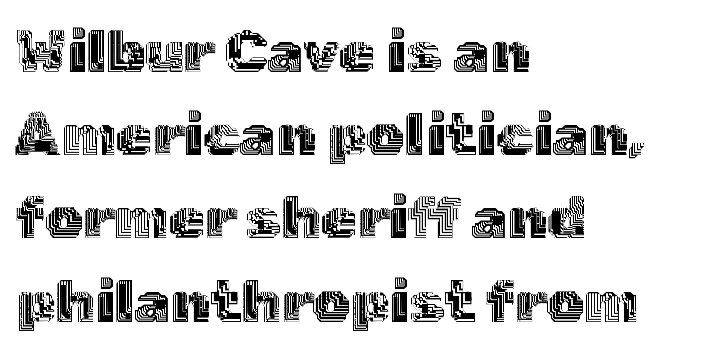
The letterforms sit shoulder to shoulder at normal distance. If you drew a line through each stem, it would be perfectly vertical. The paragraph shown leans on its left margin. Successive baselines arrive at the customary interval. Letters rest on an invisible, unmarked baseline. Each letter keeps its own natural width here, so spacing adapts to shape.
